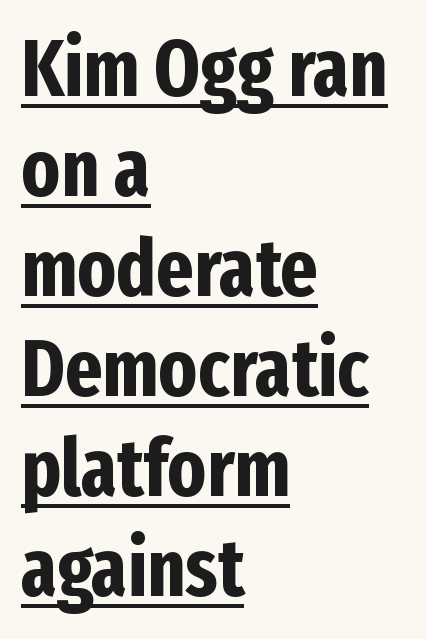
The image shows 80 px bold, condensed sans-serif type, upright; set left-aligned, normal line spacing (1.25x), normal letter spacing, underlined; low stroke contrast and a medium x-height.
